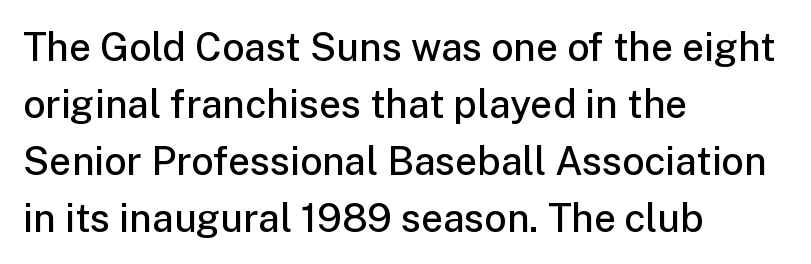
{"serif": "no", "italic": "no", "bold": "semi", "weight": "semibold", "width": "normal", "stroke_contrast": "low", "x_height": "medium", "monospaced": "no", "underline": "no", "align": "left", "line_spacing": "normal", "line_spacing_ratio": 1.46, "letter_spacing": "normal", "letter_spacing_em": 0.0, "glyph_px": 39}
